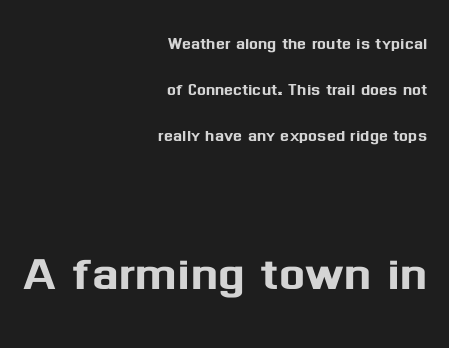
{"serif": "no", "italic": "no", "width": "normal", "stroke_contrast": "medium", "x_height": "medium", "monospaced": "no", "underline": "no", "align": "right", "line_spacing": "loose", "line_spacing_ratio": 2.19, "letter_spacing": "normal", "letter_spacing_em": 0.0, "larger_block": "second", "size_ratio": 2.95, "glyph_px": 62}
